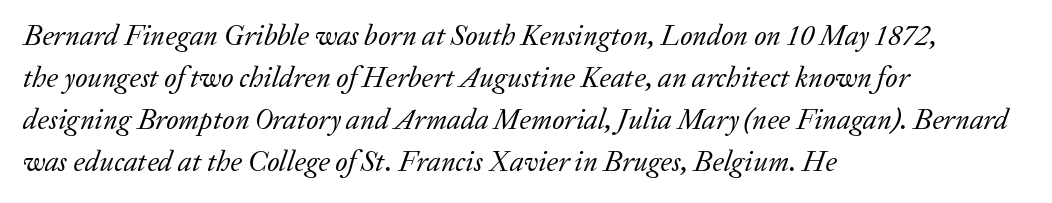
Normally led — the rows are evenly, conventionally spaced. Quick note: italic. Only glyphs here, with clear space below each row. No heavy texture on the line: the type isn't bold. I'd call this a serif setting — the letters wear small feet. Characters follow at the spacing the type designer built in.
